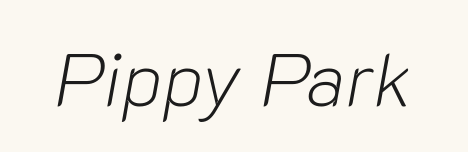
The image shows 75 px light type, italic (leaning right); set normal letter spacing, not underlined; low stroke contrast and a medium x-height.
